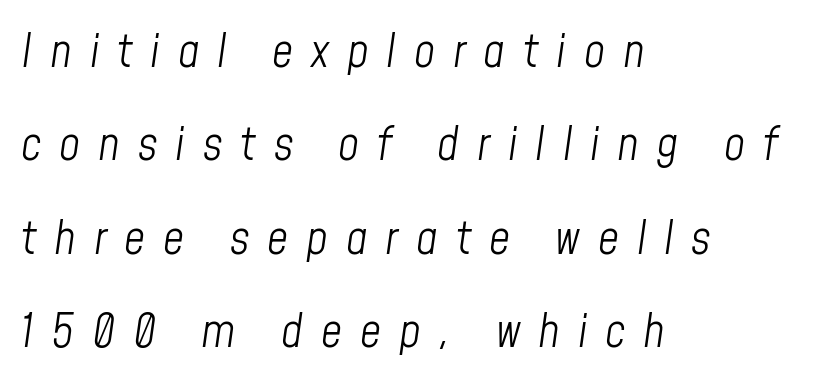
Q: Is the text bold? A: No.
Q: Is the text italic (slanted)? A: Yes, it leans right by about 8 degrees.
Q: Is the text underlined? A: No.
Q: How is the paragraph aligned? A: Left-aligned.
Q: Is the spacing between letters normal or unusually wide? A: Unusually wide.
Q: Is the spacing between lines tight, normal or loose? A: Loose.
Q: Width (condensed, normal, or wide)? A: Condensed.
Q: Stroke contrast? A: Low.
Q: x-height? A: Medium.
Q: Monospaced? A: No.
